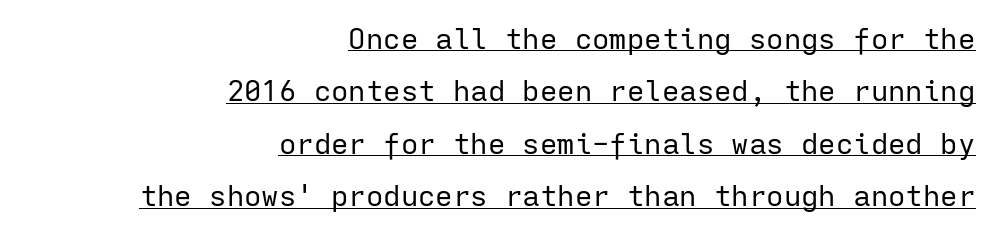
Q: Is the text bold? A: No.
Q: Is the text italic (slanted)? A: No, it is upright.
Q: Is the typeface a serif or a sans-serif typeface? A: Sans-serif.
Q: Is the text underlined? A: Yes.
Q: How is the paragraph aligned? A: Right-aligned.
Q: Is the spacing between letters normal or unusually wide? A: Normal.
Q: Width (condensed, normal, or wide)? A: Normal.
Q: Stroke contrast? A: Low.
Q: x-height? A: Medium.
Q: Monospaced? A: Yes.
